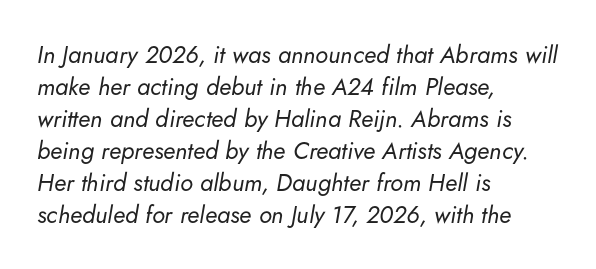
Descenders are the only things crossing below the line. These glyphs show unthickened strokes, regular width or finer. Style check: oblique. You could call the tracking neutral — neither tight nor loose. Leading: standard. Typeset ragged right — the left edge is the straight one.
